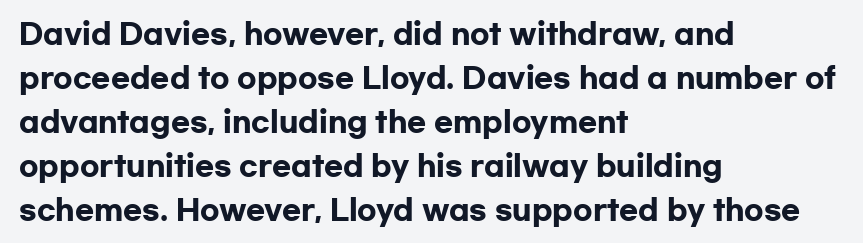
{"serif": "no", "italic": "no", "bold": "yes", "weight": "heavy", "width": "wide", "stroke_contrast": "low", "x_height": "medium", "monospaced": "no", "underline": "no", "align": "left", "line_spacing": "normal", "line_spacing_ratio": 1.57, "letter_spacing": "normal", "letter_spacing_em": 0.0, "glyph_px": 28}
